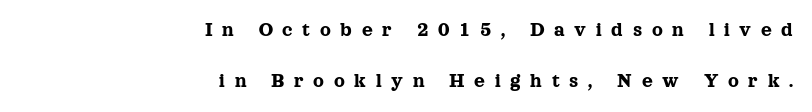
Line ends are locked; line starts wander. Students, note that the glyphs here are deliberately spaced far apart. Just letters on the line, the space beneath them empty. This block would shrink considerably if given ordinary leading; it's expanded now. The lettering holds an erect, upright posture throughout.
